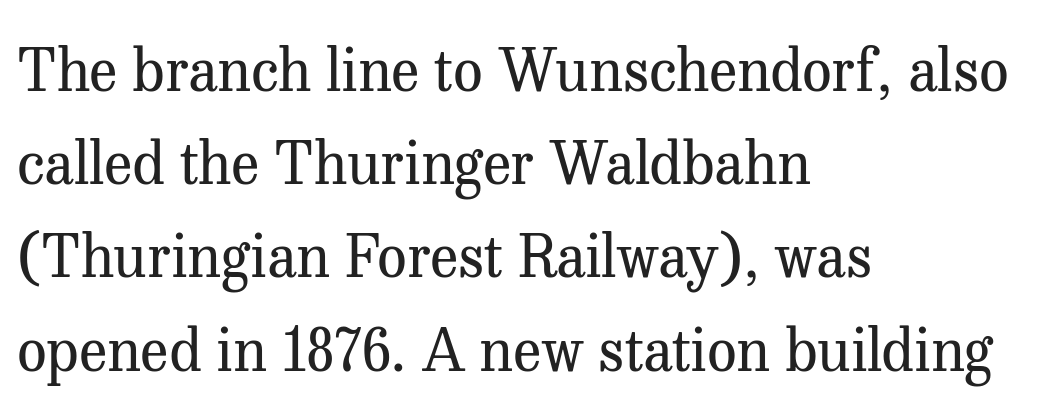
The image shows 59 px regular-weight serif type, upright; set left-aligned, normal line spacing (1.58x), normal letter spacing, not underlined; medium stroke contrast and a medium x-height.
